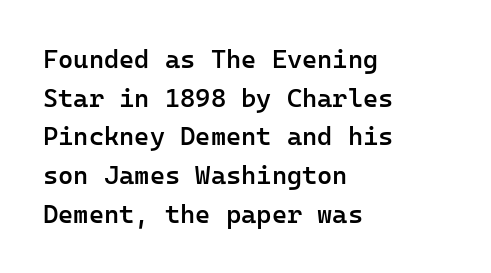
Q: Is the text bold? A: Semi-bold.
Q: Is the text italic (slanted)? A: No, it is upright.
Q: Is the text underlined? A: No.
Q: How is the paragraph aligned? A: Left-aligned.
Q: Is the spacing between letters normal or unusually wide? A: Normal.
Q: Is the spacing between lines tight, normal or loose? A: Normal.
